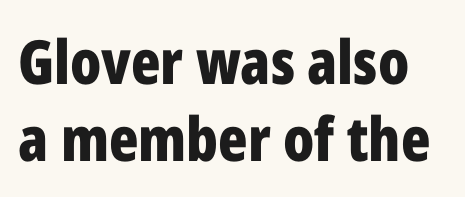
The image shows 61 px bold, condensed sans-serif type, upright; set normal line spacing (1.26x), normal letter spacing, not underlined; low stroke contrast and a medium x-height.
